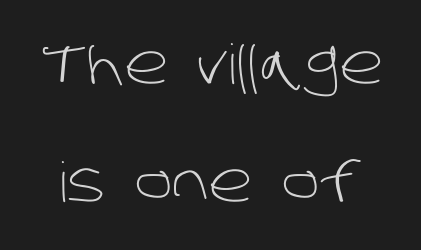
The image shows 55 px light sans-serif type; set loose line spacing (2.15x), normal letter spacing, not underlined; low stroke contrast and a large x-height.
